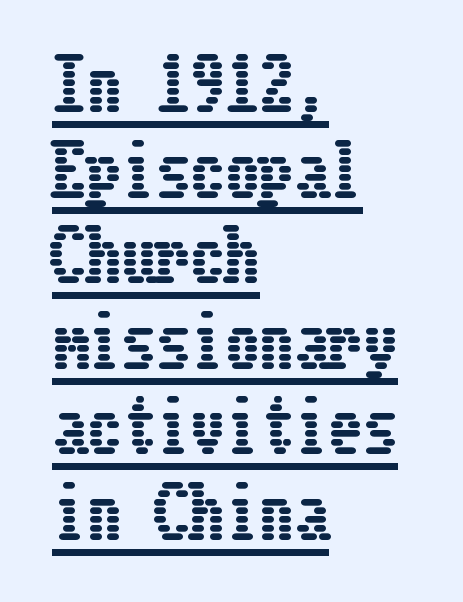
The paragraph shown leans on its left margin. This sample carries an underscore along the baseline area. Look at the tracking — it's just the regular setting, nothing added. Italic? Not at all — the glyphs are vertical.
